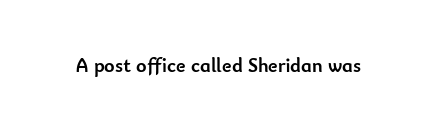
The rendering keeps characters at their native spacing. Underlining? Definitely not there. Nope, not italic — everything's standing straight. Set as a true bold cut, around the 700 mark.
